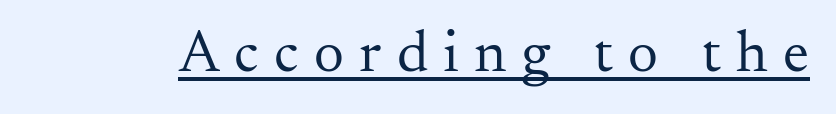
The passage shown is typed in a proportional face where columns would drift. Like a heading marked for emphasis, these lines bear an underscore. A serif font was chosen for this passage. Nope, not italic — everything's standing straight. The typeface has the unassuming heft of standard copy or less.
